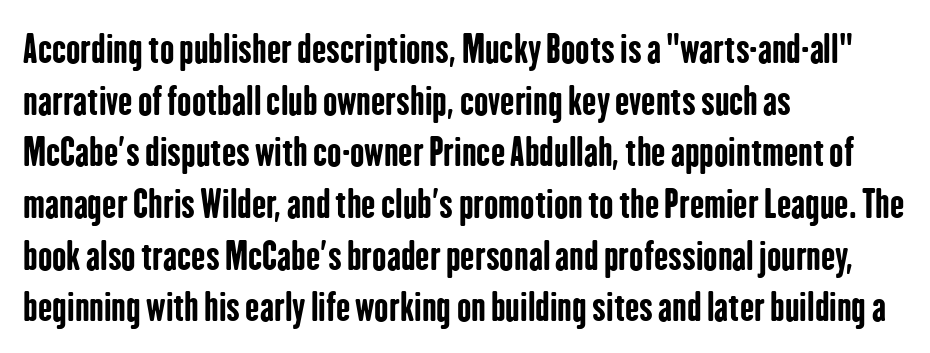
The image shows 38 px bold, condensed sans-serif type, upright; set left-aligned, normal line spacing (1.36x), normal letter spacing, not underlined; low stroke contrast and a medium x-height.
